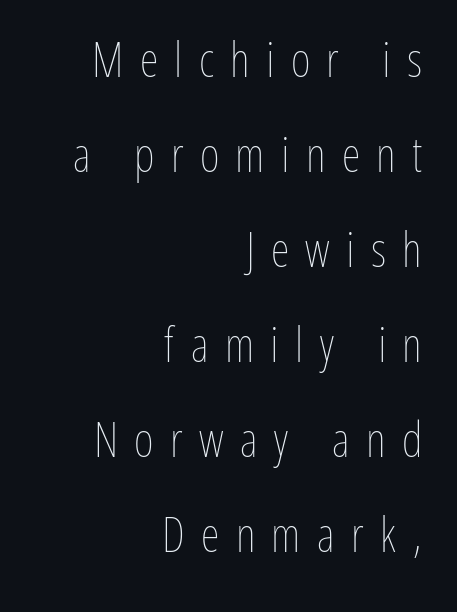
The image shows 48 px thin, condensed type, upright; set right-aligned, loose line spacing (1.98x), unusually wide letter spacing (+0.34 em), not underlined; low stroke contrast and a medium x-height.
